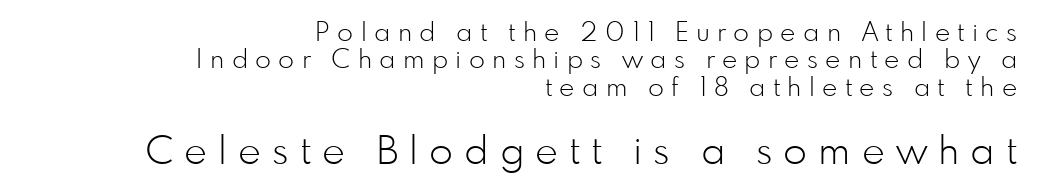
{"serif": "no", "italic": "no", "bold": "no", "weight": "light", "width": "normal", "stroke_contrast": "low", "x_height": "small", "monospaced": "no", "underline": "no", "align": "right", "line_spacing": "tight", "line_spacing_ratio": 1.05, "letter_spacing": "wide", "letter_spacing_em": 0.28, "larger_block": "second", "size_ratio": 1.5, "glyph_px": 39}
